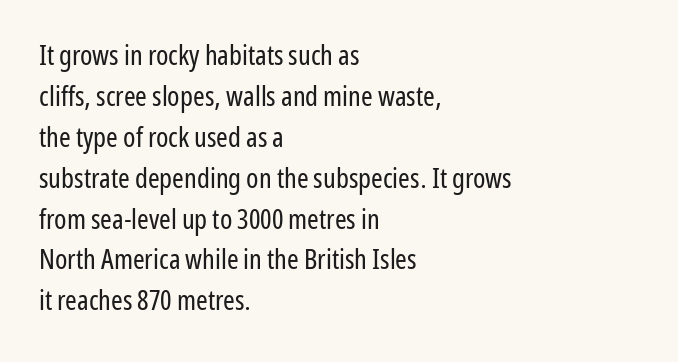
Q: Is the text bold? A: No.
Q: Is the text italic (slanted)? A: No, it is upright.
Q: Is the typeface a serif or a sans-serif typeface? A: Sans-serif.
Q: Is the text underlined? A: No.
Q: How is the paragraph aligned? A: Left-aligned.
Q: Is the spacing between letters normal or unusually wide? A: Normal.
Q: Is the spacing between lines tight, normal or loose? A: Normal.
Q: Width (condensed, normal, or wide)? A: Condensed.
Q: Stroke contrast? A: Low.
Q: x-height? A: Medium.
Q: Monospaced? A: No.
